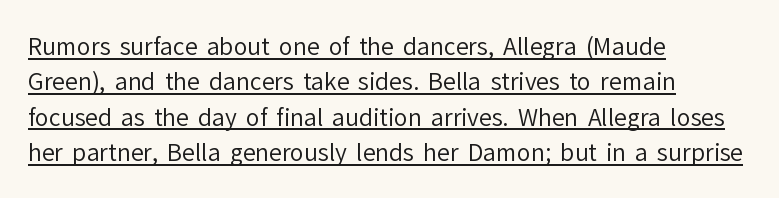
Q: Is the text bold? A: No.
Q: Is the text italic (slanted)? A: No, it is upright.
Q: Is the text underlined? A: Yes.
Q: How is the paragraph aligned? A: Left-aligned.
Q: Is the spacing between letters normal or unusually wide? A: Normal.
Q: Is the spacing between lines tight, normal or loose? A: Normal.
